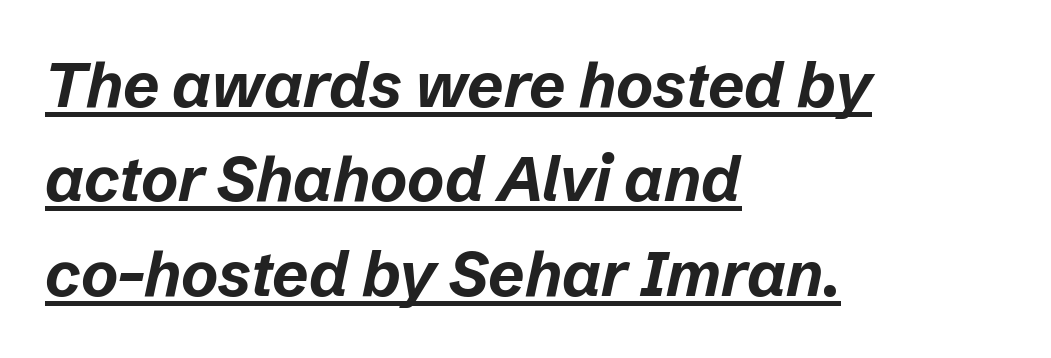
Q: Is the text bold? A: Yes.
Q: Is the text italic (slanted)? A: Yes, it leans right by about 12 degrees.
Q: Is the text underlined? A: Yes.
Q: How is the paragraph aligned? A: Left-aligned.
Q: Is the spacing between letters normal or unusually wide? A: Normal.
Q: Is the spacing between lines tight, normal or loose? A: Normal.
Q: Width (condensed, normal, or wide)? A: Normal.
Q: Stroke contrast? A: Low.
Q: x-height? A: Medium.
Q: Monospaced? A: No.
